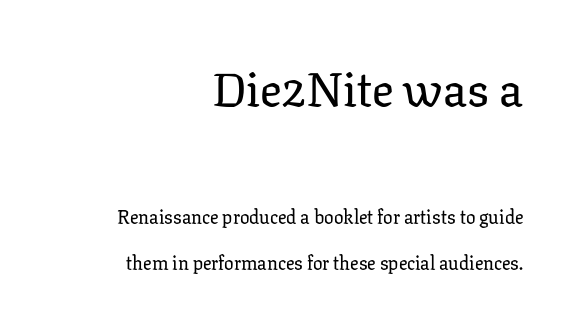
The image shows 48 px serif type, upright; set right-aligned, loose line spacing (2.41x), normal letter spacing, not underlined; the first (top) block is 2.53x larger; low stroke contrast and a medium x-height.
